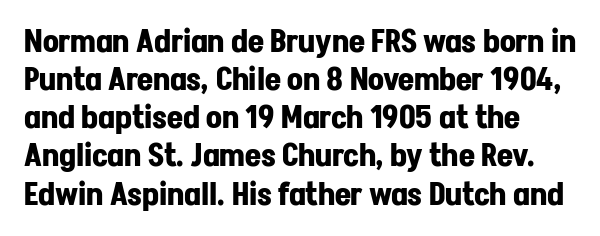
Regarding serifs, this sample does without them. Vertical strokes here are truly vertical. Left-aligned paragraph, ragged on the right. Anything drawn beneath the words? Only blank space. Look at the stroke-to-counter ratio: heavy, a bold. Spacing verdict: proportional, widths tailored to each character.
